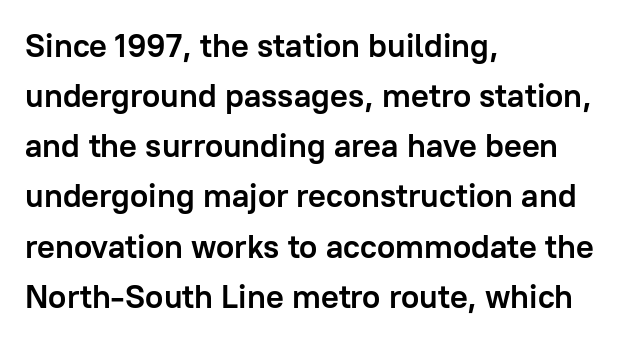
Each letter keeps its own natural width here, so spacing adapts to shape. Does the lettering tilt? It doesn't — this is upright. Descenders hang freely into open space. Between one letter and the next there's only the usual sliver of space.
